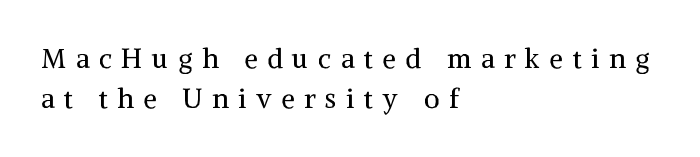
The space between consecutive lines is moderate. Substantial extra tracking has been applied to these lines. No extra ink here — the face is not bold. The rendering anchors every line to the left-hand side.
